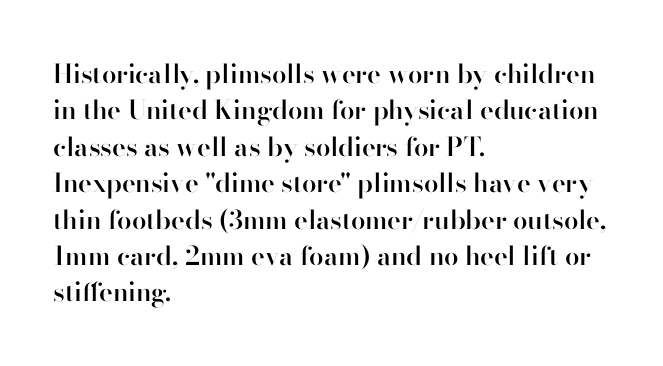
Q: Is the text bold? A: Semi-bold.
Q: Is the text italic (slanted)? A: No, it is upright.
Q: Is the text underlined? A: No.
Q: How is the paragraph aligned? A: Left-aligned.
Q: Is the spacing between letters normal or unusually wide? A: Normal.
Q: Is the spacing between lines tight, normal or loose? A: Normal.
